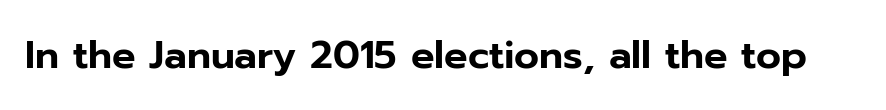
The image shows 39 px sans-serif type, upright; set normal letter spacing, not underlined; low stroke contrast and a medium x-height.
